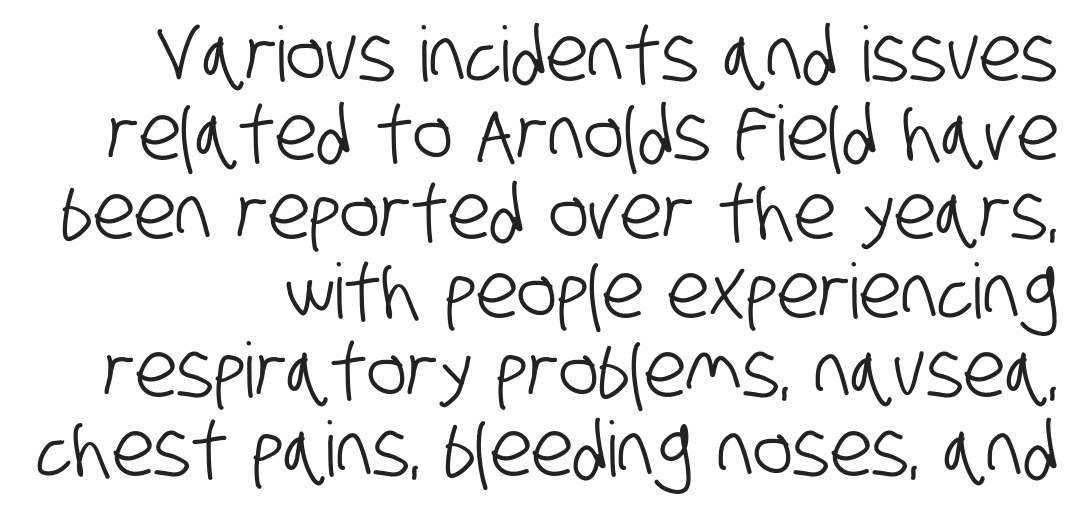
{"serif": "no", "width": "condensed", "stroke_contrast": "low", "x_height": "large", "monospaced": "no", "underline": "no", "line_spacing": "tight", "line_spacing_ratio": 1.04, "letter_spacing": "normal", "letter_spacing_em": 0.0, "glyph_px": 76}
